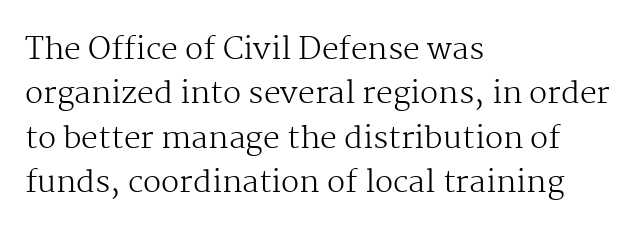
Examine the stroke ends and you'll spot serifs. In terms of posture, this sample is upright. Leftover space on each line is placed entirely after the last word. The cut favours lightness, reaching ordinary text weight at its darkest.
